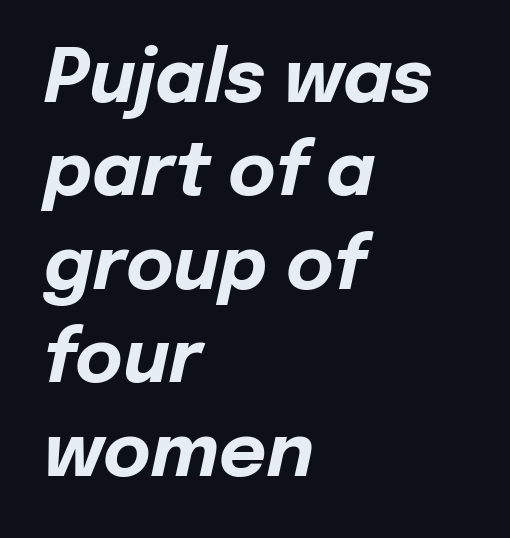
Style check: oblique. What weight is shown? A full bold with thick strokes. Looks like regular typesetting: each glyph gets only the width it needs. The lines are quadded left.
